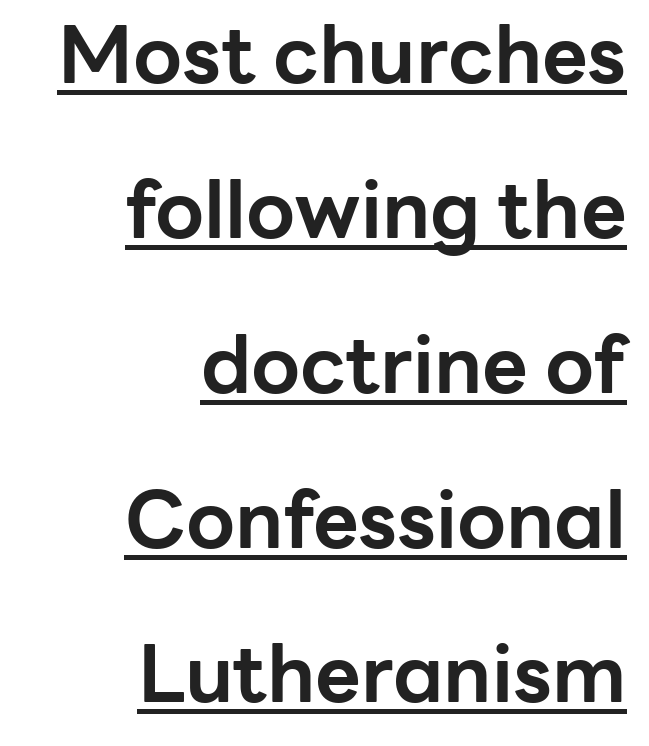
{"serif": "no", "italic": "no", "bold": "yes", "weight": "bold", "width": "normal", "stroke_contrast": "low", "x_height": "medium", "monospaced": "no", "underline": "yes", "align": "right", "line_spacing": "loose", "line_spacing_ratio": 1.96, "letter_spacing": "normal", "letter_spacing_em": 0.0, "glyph_px": 79}
